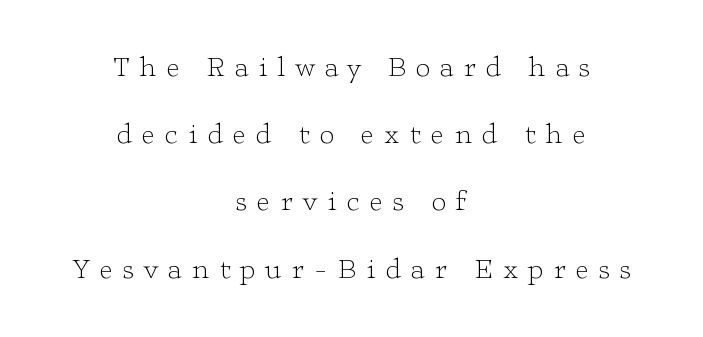
{"serif": "yes", "italic": "no", "bold": "no", "weight": "light", "width": "wide", "stroke_contrast": "low", "x_height": "medium", "monospaced": "no", "underline": "no", "align": "center", "line_spacing": "loose", "line_spacing_ratio": 2.4, "letter_spacing": "wide", "letter_spacing_em": 0.36, "glyph_px": 28}
